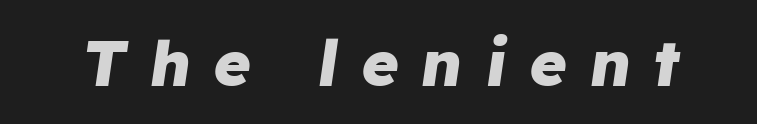
The image shows 64 px heavy type, italic (leaning right); set unusually wide letter spacing (+0.35 em), not underlined; low stroke contrast and a medium x-height.
